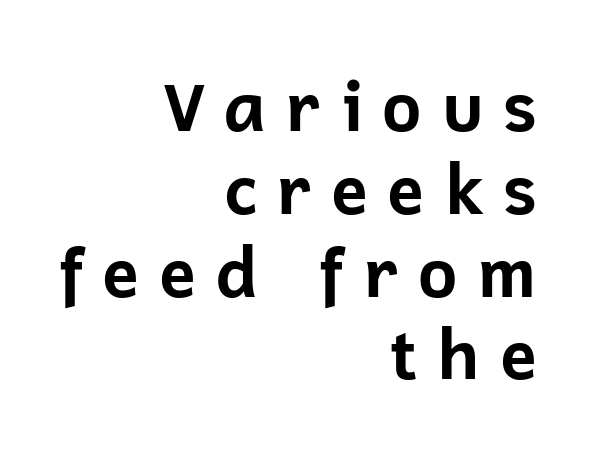
Each word looks stretched out because of the extra space between its letters. The text block is weighted toward the right margin, trailing off unevenly leftward. The strip under each line holds only bare page. The face used here is proportionally spaced, like ordinary book or web type. The font is running at its bold setting.
